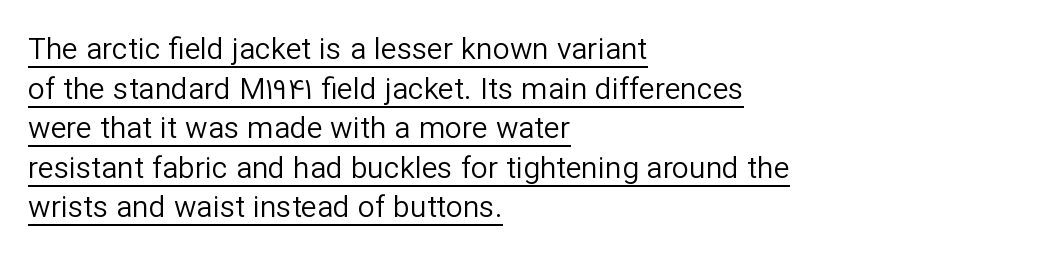
{"serif": "no", "italic": "no", "bold": "no", "weight": "regular", "width": "normal", "stroke_contrast": "low", "x_height": "medium", "monospaced": "no", "underline": "yes", "align": "left", "line_spacing": "normal", "line_spacing_ratio": 1.32, "letter_spacing": "normal", "letter_spacing_em": 0.0, "glyph_px": 30}
